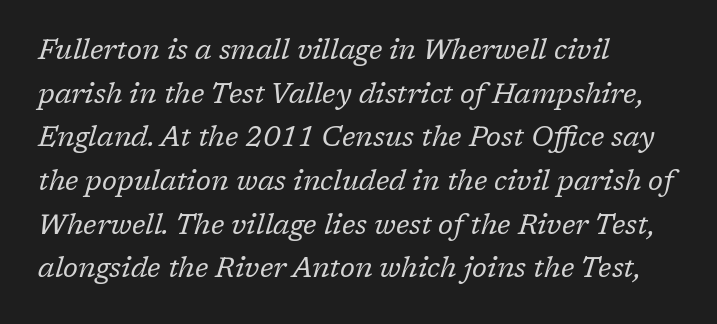
The image shows 28 px regular-weight serif type, italic (leaning right); set left-aligned, normal line spacing (1.56x), normal letter spacing, not underlined; low stroke contrast and a medium x-height.
